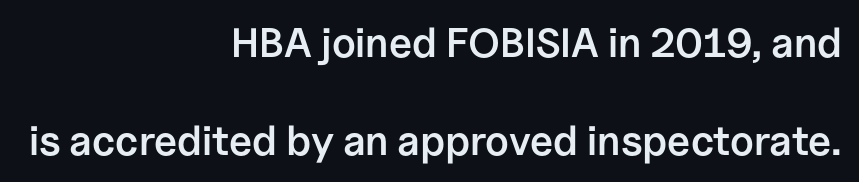
{"serif": "no", "italic": "no", "bold": "semi", "weight": "semibold", "width": "normal", "stroke_contrast": "low", "x_height": "medium", "monospaced": "no", "underline": "no", "align": "right", "line_spacing": "loose", "line_spacing_ratio": 2.39, "letter_spacing": "normal", "letter_spacing_em": 0.0, "glyph_px": 41}
